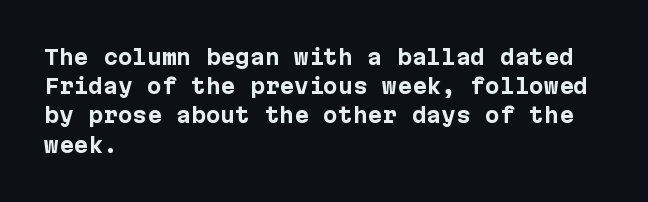
Q: Is the text bold? A: Yes.
Q: Is the text italic (slanted)? A: No, it is upright.
Q: Is the text underlined? A: No.
Q: How is the paragraph aligned? A: Left-aligned.
Q: Is the spacing between letters normal or unusually wide? A: Normal.
Q: Is the spacing between lines tight, normal or loose? A: Normal.
